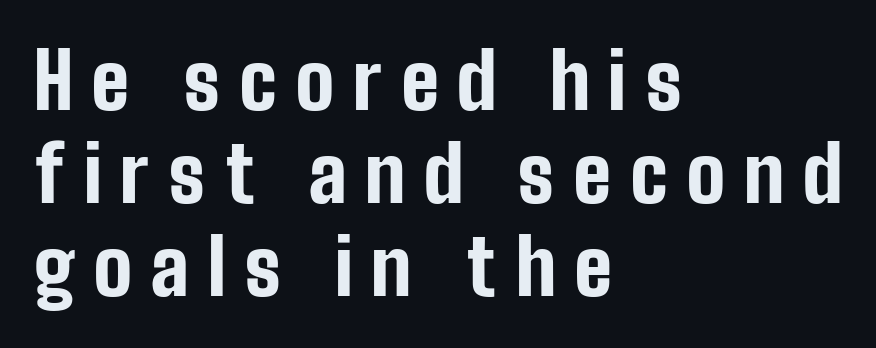
Between one letter and the next there's a generous, obvious gap. One-word summary of the alignment: left. Words float on clear page, feet unadorned. The passage shown is emphatically bold.
